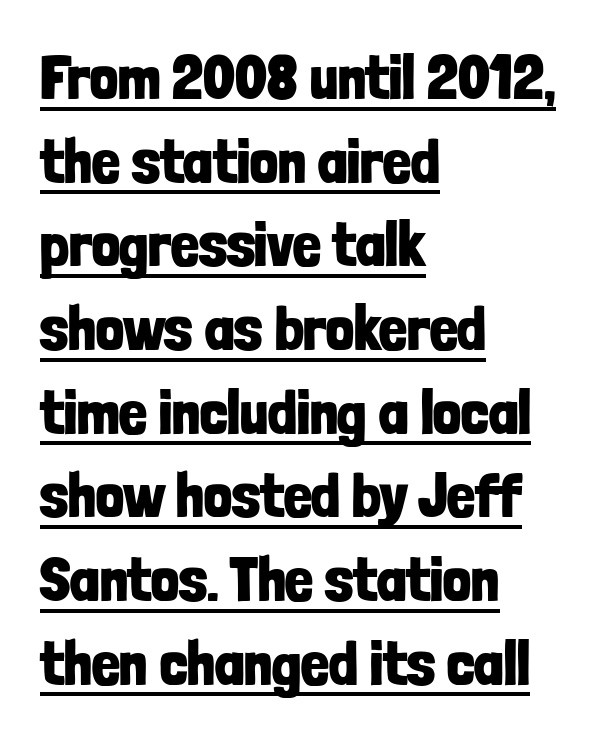
The image shows 62 px bold, condensed sans-serif type, upright; set left-aligned, normal line spacing (1.35x), normal letter spacing, underlined; low stroke contrast and a medium x-height.
